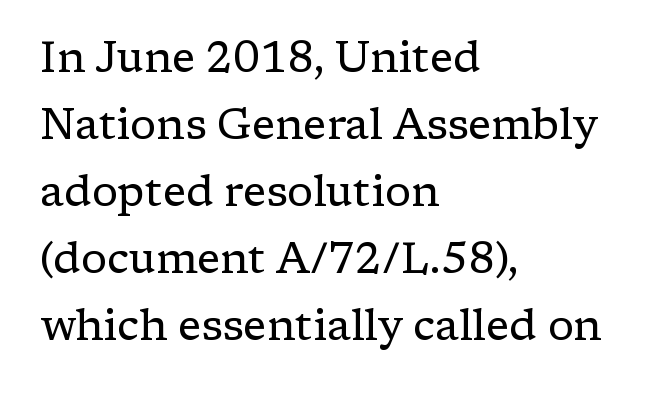
Each row of text sits above clean, open space. Leftover space on each line is placed entirely after the last word. Stems and bowls with no extra thickness — not bold. Proportional: the letters do not fall into vertical columns. The axis of the letterforms is exactly vertical.
